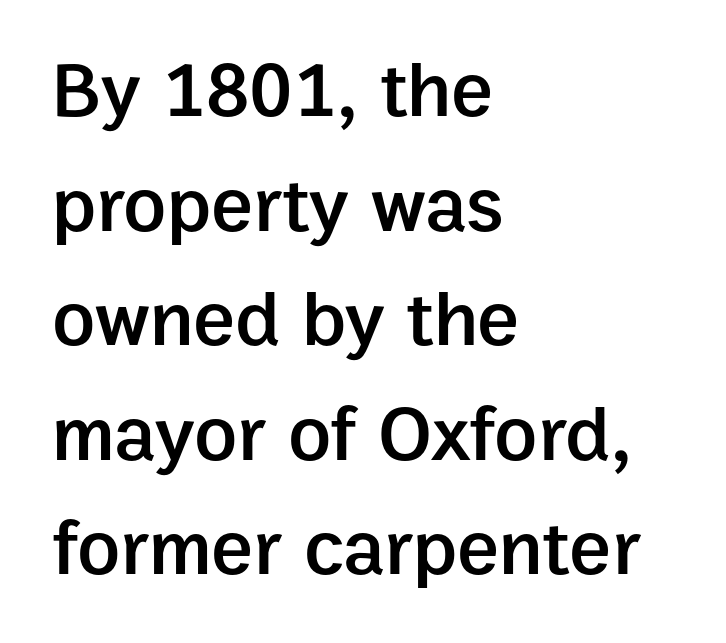
{"serif": "no", "italic": "no", "bold": "semi", "weight": "semibold", "width": "normal", "stroke_contrast": "low", "x_height": "medium", "monospaced": "no", "underline": "no", "align": "left", "line_spacing": "normal", "line_spacing_ratio": 1.45, "letter_spacing": "normal", "letter_spacing_em": 0.0, "glyph_px": 79}
